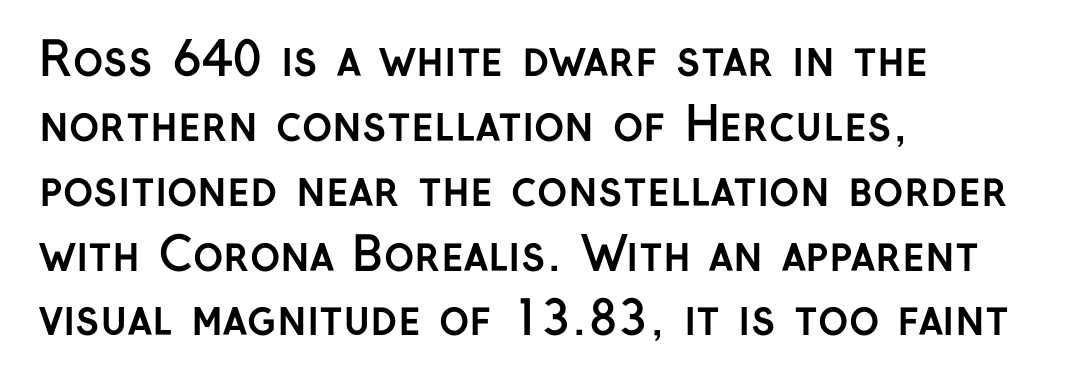
Letters rest on an invisible, unmarked baseline. A roman cut, with each character standing at attention. Observe the ordinary spacing: letters are neighbours, not strangers. This sample keeps an unexceptional amount of space between lines. Note the varied advance widths — an 'i' is clearly narrower than an 'm'. These words are printed bold, with thick strokes throughout.
